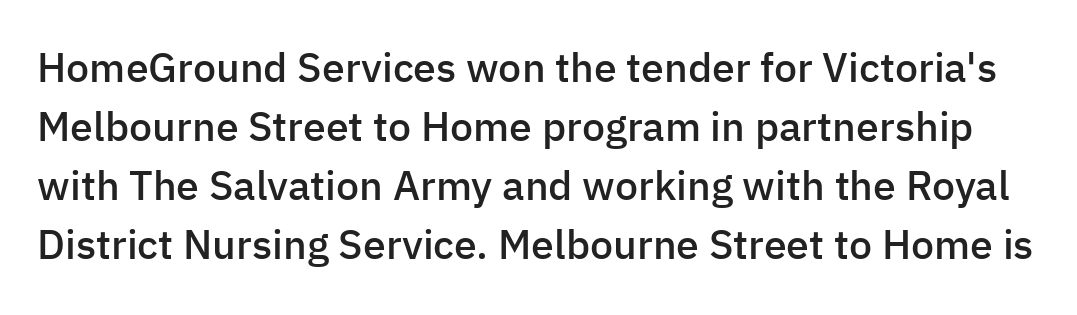
The image shows 41 px semibold sans-serif type, upright; set normal line spacing (1.44x), normal letter spacing, not underlined; low stroke contrast and a medium x-height.
